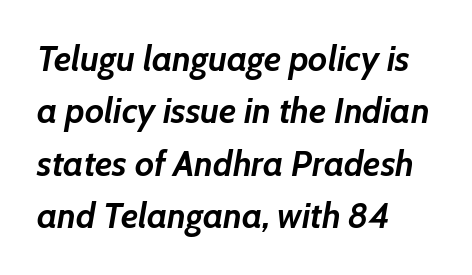
{"italic": "yes", "lean": "right", "slant_degrees": 7, "bold": "yes", "weight": "semibold", "width": "normal", "stroke_contrast": "low", "x_height": "medium", "monospaced": "no", "underline": "no", "align": "left", "line_spacing": "normal", "line_spacing_ratio": 1.5, "letter_spacing": "normal", "letter_spacing_em": 0.0, "glyph_px": 35}
